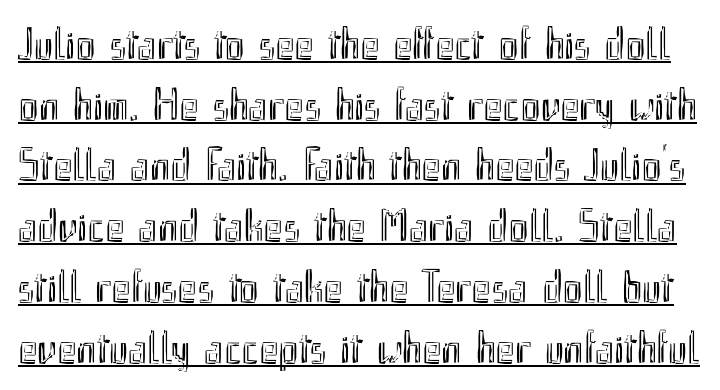
{"italic": "no", "width": "condensed", "x_height": "small", "monospaced": "no", "underline": "yes", "line_spacing": "normal", "line_spacing_ratio": 1.32, "letter_spacing": "normal", "letter_spacing_em": 0.0, "glyph_px": 46}
